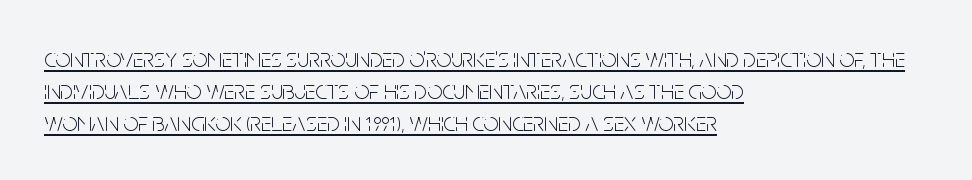
{"italic": "no", "bold": "no", "underline": "yes", "align": "left", "line_spacing_ratio": 1.24, "letter_spacing": "normal", "letter_spacing_em": 0.0, "glyph_px": 26}
